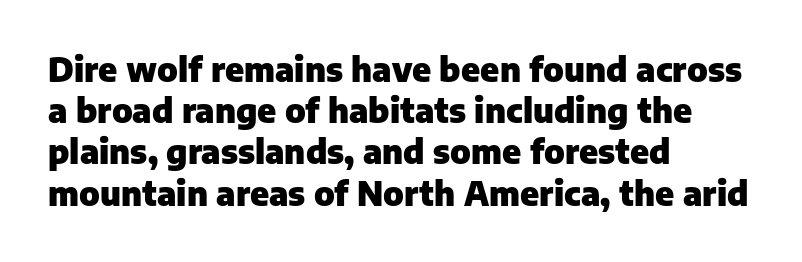
Q: Is the text bold? A: Yes.
Q: Is the text italic (slanted)? A: No, it is upright.
Q: Is the typeface a serif or a sans-serif typeface? A: Sans-serif.
Q: Is the text underlined? A: No.
Q: How is the paragraph aligned? A: Left-aligned.
Q: Is the spacing between letters normal or unusually wide? A: Normal.
Q: Is the spacing between lines tight, normal or loose? A: Normal.
Q: Width (condensed, normal, or wide)? A: Normal.
Q: Stroke contrast? A: Low.
Q: x-height? A: Medium.
Q: Monospaced? A: No.
